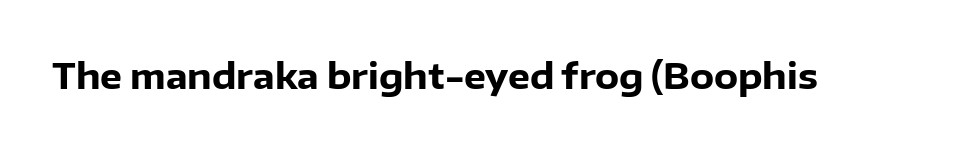
The image shows 35 px heavy sans-serif type, upright; set normal letter spacing, not underlined; low stroke contrast and a medium x-height.
